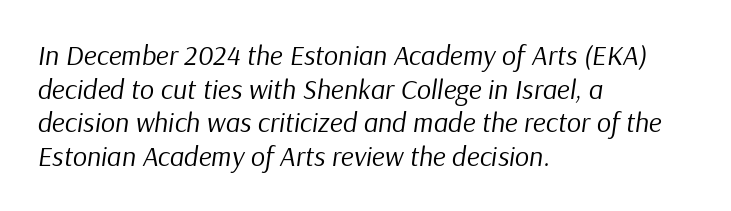
{"italic": "yes", "lean": "right", "slant_degrees": 9, "bold": "no", "weight": "regular", "width": "normal", "stroke_contrast": "low", "x_height": "medium", "monospaced": "no", "underline": "no", "align": "left", "line_spacing_ratio": 1.2, "letter_spacing": "normal", "letter_spacing_em": 0.0, "glyph_px": 28}
